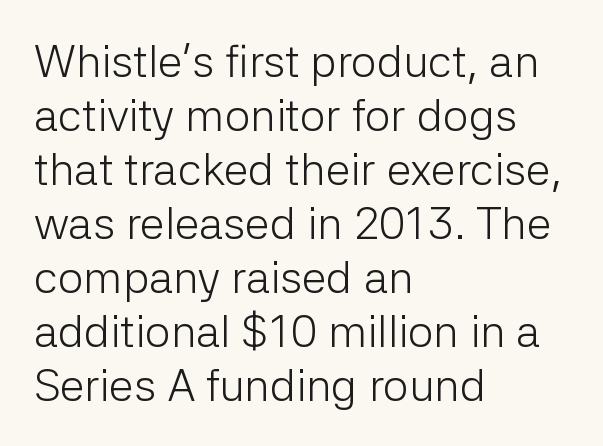
Q: Is the text bold? A: No.
Q: Is the text italic (slanted)? A: No, it is upright.
Q: Is the typeface a serif or a sans-serif typeface? A: Sans-serif.
Q: Is the text underlined? A: No.
Q: How is the paragraph aligned? A: Left-aligned.
Q: Is the spacing between letters normal or unusually wide? A: Normal.
Q: Width (condensed, normal, or wide)? A: Normal.
Q: Stroke contrast? A: Low.
Q: x-height? A: Medium.
Q: Monospaced? A: No.
